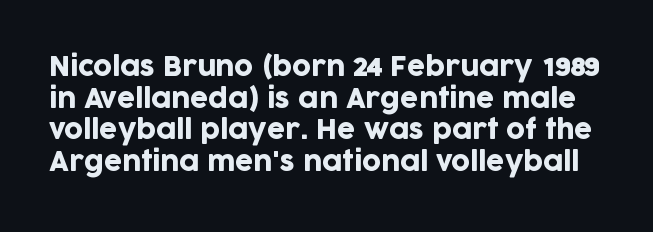
The image shows 26 px text type, upright; set line spacing 1.22x, normal letter spacing, not underlined.
